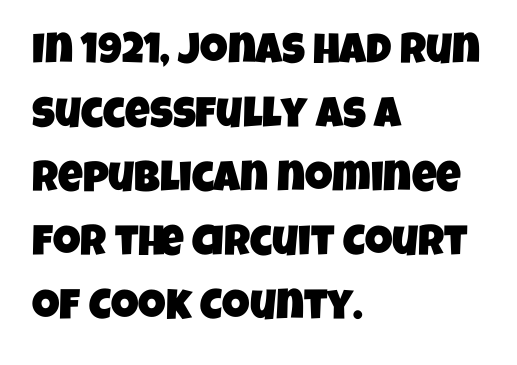
{"serif": "no", "width": "condensed", "stroke_contrast": "low", "x_height": "large", "monospaced": "no", "underline": "no", "align": "left", "line_spacing": "normal", "line_spacing_ratio": 1.49, "letter_spacing": "normal", "letter_spacing_em": 0.0, "glyph_px": 43}
